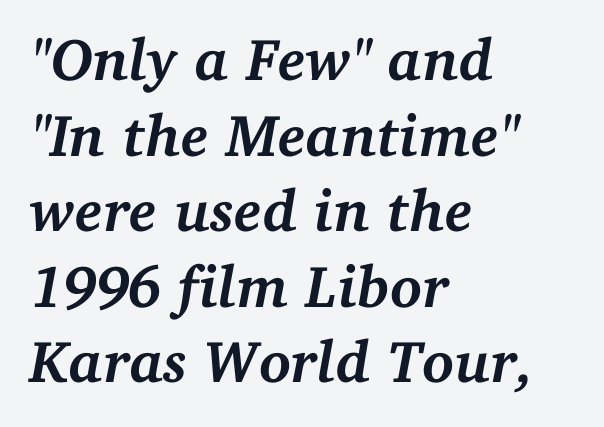
The image shows 59 px semibold serif type, italic (leaning right); set left-aligned, normal line spacing (1.28x), normal letter spacing, not underlined; medium stroke contrast and a medium x-height.
